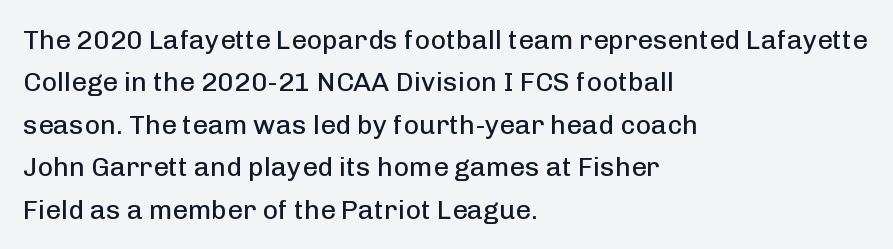
Q: Is the text bold? A: No.
Q: Is the text italic (slanted)? A: No, it is upright.
Q: Is the text underlined? A: No.
Q: How is the paragraph aligned? A: Left-aligned.
Q: Is the spacing between letters normal or unusually wide? A: Normal.
Q: Is the spacing between lines tight, normal or loose? A: Normal.
